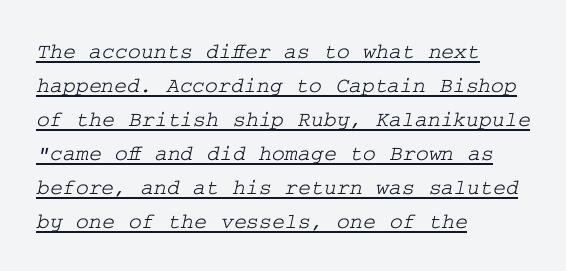
Is there much room between lines? A standard amount, neither cramped nor airy. Has an underline been added? It has. Teacher's note: observe the even left margin — that is flush-left alignment. The letters sit at their default tracking, neither squeezed nor spread.
